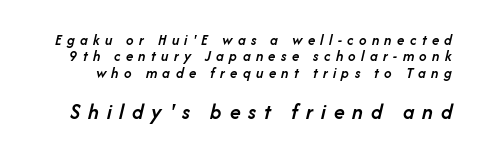
{"italic": "yes", "lean": "right", "slant_degrees": 14, "bold": "semi", "underline": "no", "line_spacing": "tight", "line_spacing_ratio": 1.1, "letter_spacing": "wide", "letter_spacing_em": 0.36, "larger_block": "second", "size_ratio": 1.47, "glyph_px": 22}
